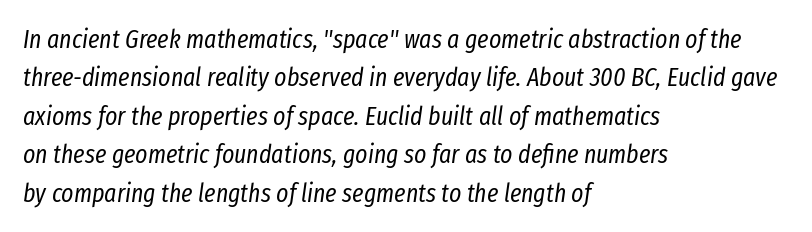
The image shows 26 px text type, italic (leaning right); set left-aligned, normal line spacing (1.48x), normal letter spacing, not underlined.
